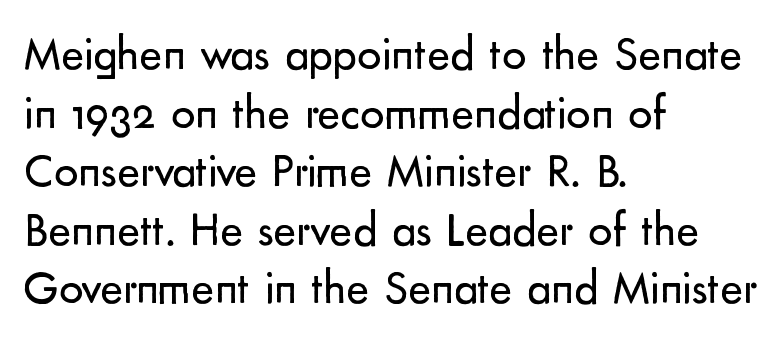
The image shows 48 px regular-weight sans-serif type, upright; set left-aligned, line spacing 1.22x, normal letter spacing, not underlined; low stroke contrast and a small x-height.
